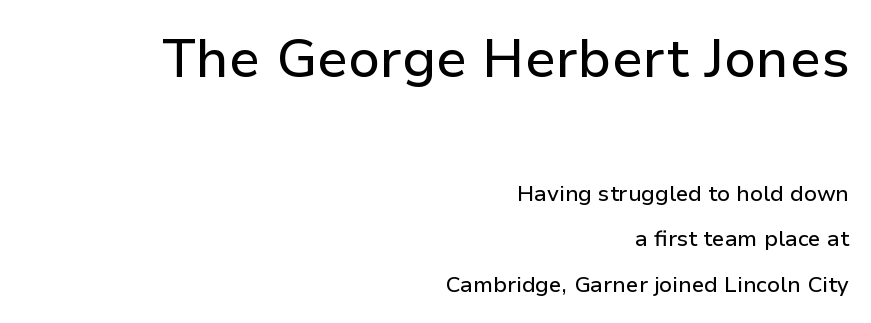
{"serif": "no", "italic": "no", "width": "normal", "stroke_contrast": "low", "x_height": "medium", "monospaced": "no", "underline": "no", "align": "right", "line_spacing": "loose", "line_spacing_ratio": 2.08, "letter_spacing": "normal", "letter_spacing_em": 0.0, "larger_block": "first", "size_ratio": 2.45, "glyph_px": 54}
